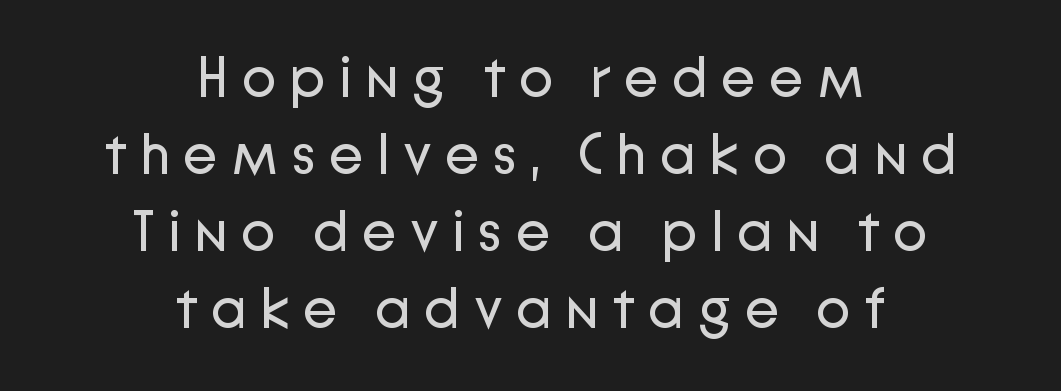
Q: Is the text bold? A: No.
Q: Is the text italic (slanted)? A: No, it is upright.
Q: Is the typeface a serif or a sans-serif typeface? A: Sans-serif.
Q: Is the text underlined? A: No.
Q: How is the paragraph aligned? A: Centered.
Q: Is the spacing between letters normal or unusually wide? A: Unusually wide.
Q: Is the spacing between lines tight, normal or loose? A: Normal.
Q: Width (condensed, normal, or wide)? A: Normal.
Q: Stroke contrast? A: Low.
Q: x-height? A: Medium.
Q: Monospaced? A: No.
